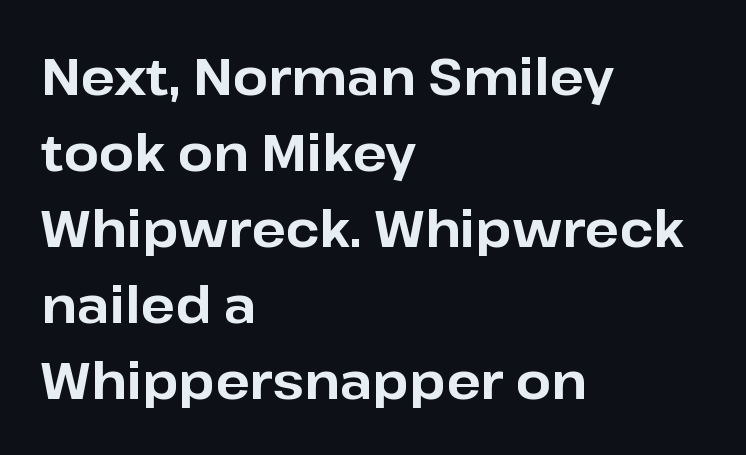
{"serif": "no", "italic": "no", "bold": "yes", "weight": "bold", "width": "normal", "stroke_contrast": "low", "x_height": "medium", "monospaced": "no", "underline": "no", "align": "left", "line_spacing": "normal", "line_spacing_ratio": 1.52, "letter_spacing": "normal", "letter_spacing_em": 0.0, "glyph_px": 50}
